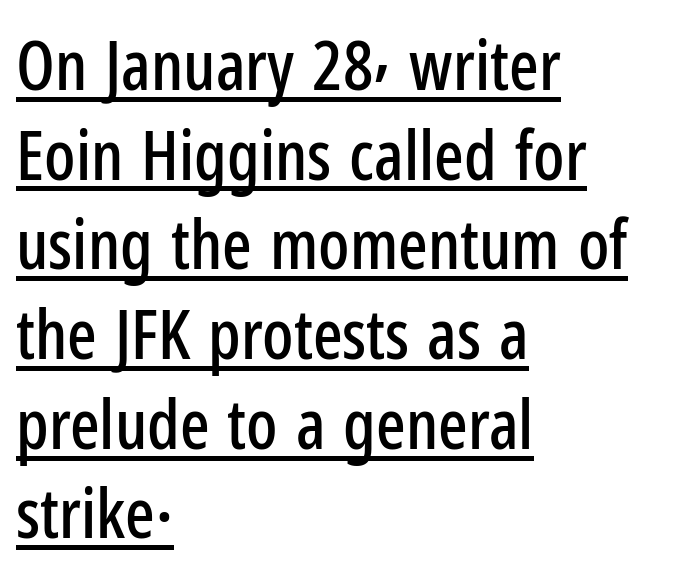
The image shows 69 px condensed sans-serif type, upright; set left-aligned, normal line spacing (1.3x), normal letter spacing, underlined; low stroke contrast and a medium x-height.
